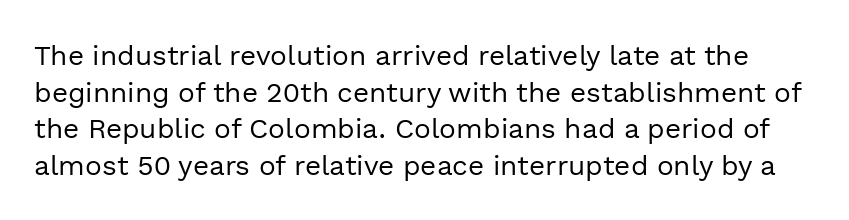
Q: Is the text bold? A: No.
Q: Is the text italic (slanted)? A: No, it is upright.
Q: Is the typeface a serif or a sans-serif typeface? A: Sans-serif.
Q: Is the text underlined? A: No.
Q: Is the spacing between letters normal or unusually wide? A: Normal.
Q: Is the spacing between lines tight, normal or loose? A: Normal.
Q: Width (condensed, normal, or wide)? A: Normal.
Q: x-height? A: Medium.
Q: Monospaced? A: No.
